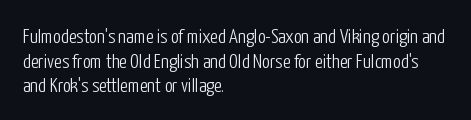
{"italic": "no", "bold": "no", "underline": "no", "align": "left", "line_spacing_ratio": 1.23, "letter_spacing": "normal", "letter_spacing_em": 0.0, "glyph_px": 20}
